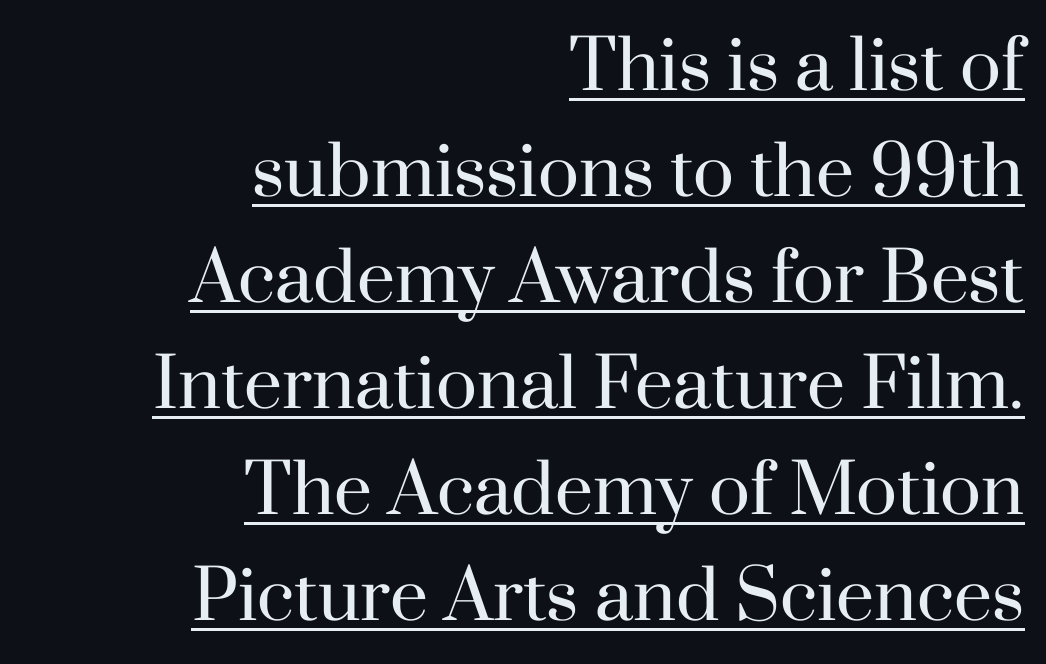
{"serif": "yes", "italic": "no", "bold": "no", "weight": "regular", "width": "normal", "stroke_contrast": "high", "x_height": "small", "monospaced": "no", "underline": "yes", "align": "right", "line_spacing": "normal", "line_spacing_ratio": 1.56, "letter_spacing": "normal", "letter_spacing_em": 0.0, "glyph_px": 68}
